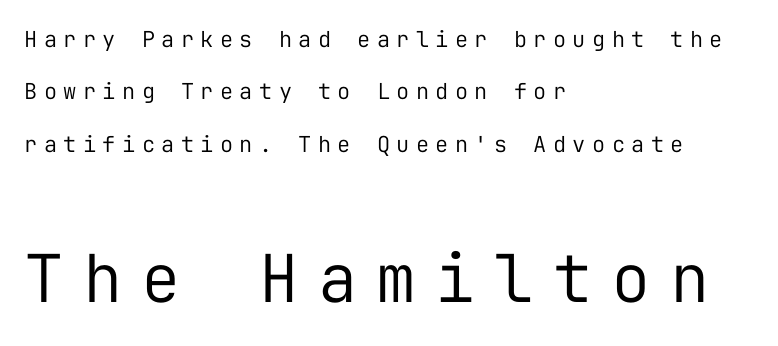
The passage is arranged the way most books set body copy — flush left. Type style note: lacks serifs. Tall strokes in this sample are plumb rather than angled. The tracking reads as deliberately expanded to a designer's eye. Which chunk is bigger? The second one — the bottom block dwarfs the top.
